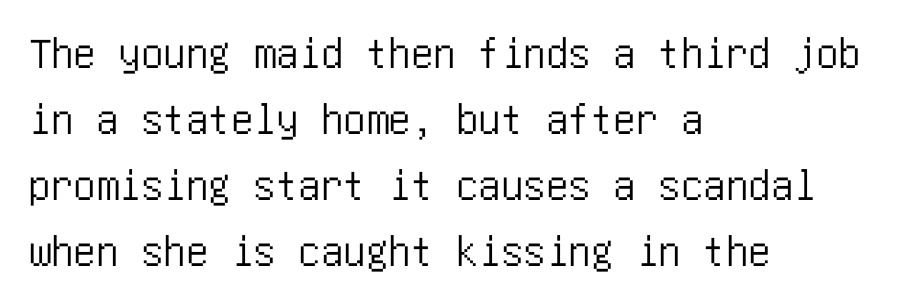
{"serif": "no", "italic": "no", "width": "condensed", "stroke_contrast": "low", "x_height": "large", "underline": "no", "align": "left", "line_spacing": "normal", "line_spacing_ratio": 1.47, "letter_spacing": "normal", "letter_spacing_em": 0.0, "glyph_px": 45}
